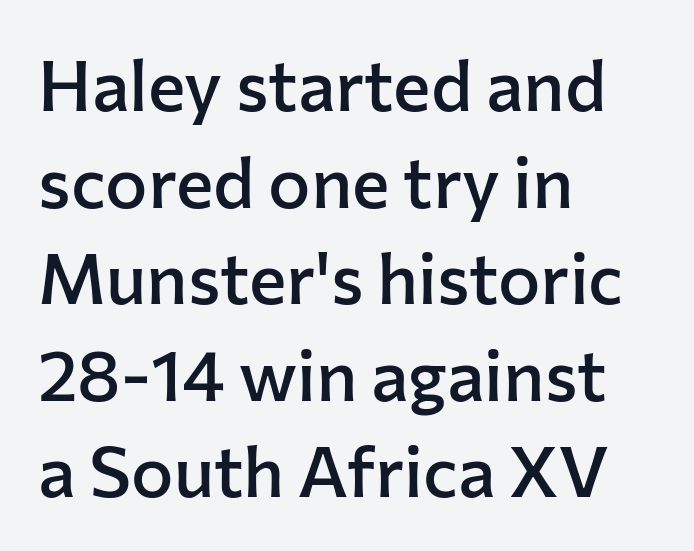
Q: Is the text bold? A: Semi-bold.
Q: Is the text italic (slanted)? A: No, it is upright.
Q: Is the typeface a serif or a sans-serif typeface? A: Sans-serif.
Q: Is the text underlined? A: No.
Q: How is the paragraph aligned? A: Left-aligned.
Q: Is the spacing between letters normal or unusually wide? A: Normal.
Q: Is the spacing between lines tight, normal or loose? A: Normal.
Q: Width (condensed, normal, or wide)? A: Normal.
Q: Stroke contrast? A: Low.
Q: x-height? A: Medium.
Q: Monospaced? A: No.
